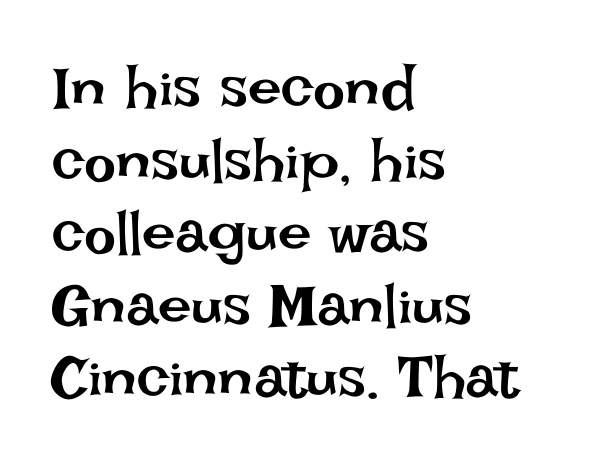
Q: Is the text bold? A: No.
Q: Is the text italic (slanted)? A: No, it is upright.
Q: Is the text underlined? A: No.
Q: How is the paragraph aligned? A: Left-aligned.
Q: Is the spacing between letters normal or unusually wide? A: Normal.
Q: Width (condensed, normal, or wide)? A: Normal.
Q: Stroke contrast? A: Low.
Q: x-height? A: Large.
Q: Monospaced? A: No.
